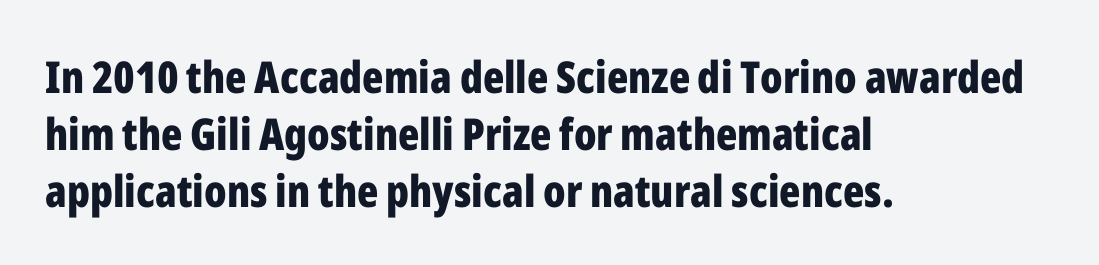
The image shows 44 px bold, condensed sans-serif type, upright; set left-aligned, normal line spacing (1.29x), normal letter spacing, not underlined; low stroke contrast and a medium x-height.
